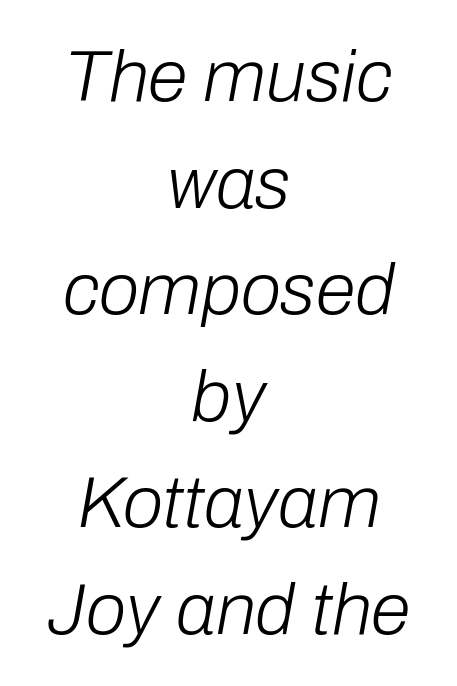
The image shows 73 px light type, italic (leaning right); set centered, normal line spacing (1.46x), normal letter spacing, not underlined; low stroke contrast and a medium x-height.
